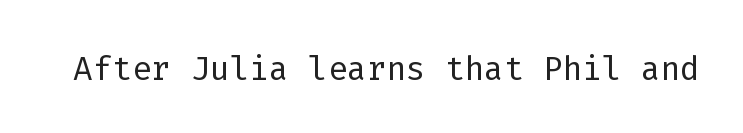
The image shows 46 px light sans-serif type, upright, monospaced; set normal letter spacing, not underlined; low stroke contrast and a medium x-height.
